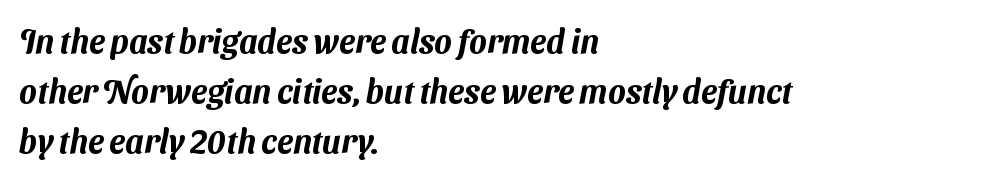
The image shows 33 px sans-serif type; set left-aligned, normal line spacing (1.52x), normal letter spacing, not underlined; medium stroke contrast and a medium x-height.
